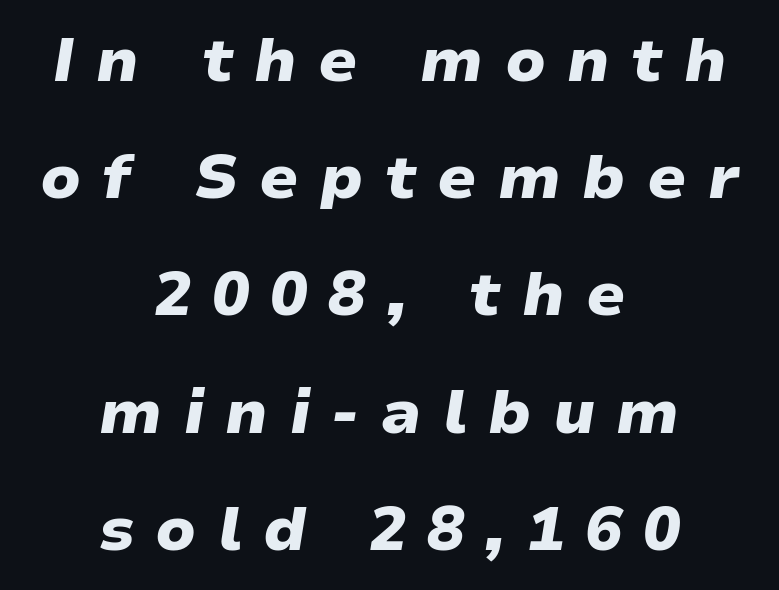
Q: Is the text bold? A: Yes.
Q: Is the text italic (slanted)? A: Yes, it leans right by about 9 degrees.
Q: Is the text underlined? A: No.
Q: How is the paragraph aligned? A: Centered.
Q: Is the spacing between letters normal or unusually wide? A: Unusually wide.
Q: Width (condensed, normal, or wide)? A: Wide.
Q: Stroke contrast? A: Low.
Q: x-height? A: Medium.
Q: Monospaced? A: No.
